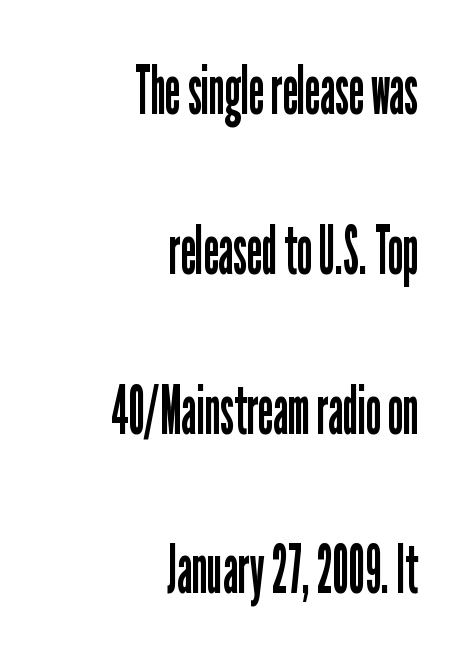
You can tell it's not italic because the verticals are truly vertical. This reads as an unemphasized weight, regular at the heaviest. You could not count columns in this text — the font is proportionally spaced. The gaps between neighbouring characters are ordinary and unremarkable. Is this a sans? Yes — the strokes have no serifs.
